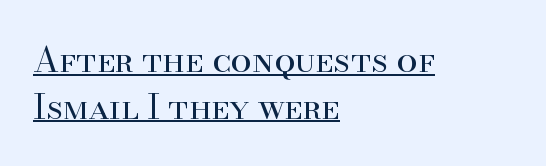
Stem width sits at or under what a default text font uses. The designer left line spacing at the default. The type family on display is of the serif kind. Is this a fixed-width face? No — the glyphs have proportional, varying widths. A rule runs beneath these lines of type. The type is set solid horizontally, with unmodified tracking.
